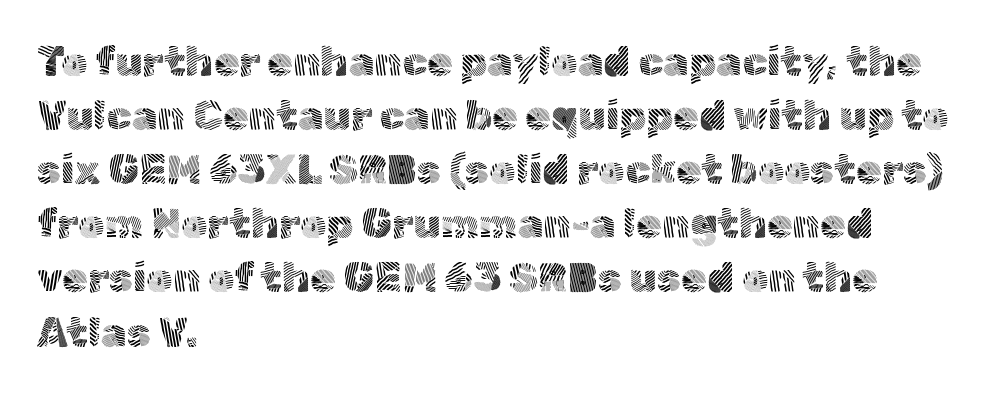
{"serif": "no", "italic": "no", "bold": "no", "weight": "light", "width": "normal", "x_height": "medium", "monospaced": "no", "underline": "no", "align": "left", "line_spacing": "normal", "line_spacing_ratio": 1.32, "letter_spacing": "normal", "letter_spacing_em": 0.0, "glyph_px": 41}
